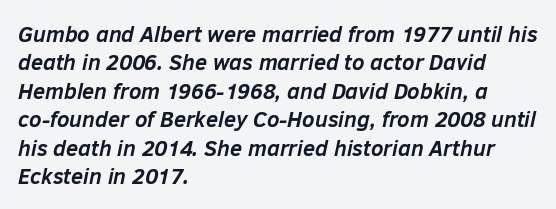
Q: Is the text bold? A: Yes.
Q: Is the text italic (slanted)? A: Yes, it leans right by about 12 degrees.
Q: Is the text underlined? A: No.
Q: How is the paragraph aligned? A: Left-aligned.
Q: Is the spacing between letters normal or unusually wide? A: Normal.
Q: Is the spacing between lines tight, normal or loose? A: Normal.
